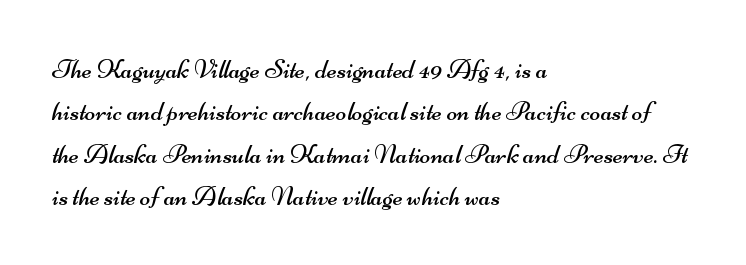
Interline gaps are of average width in this sample. Caption: face not bold, strokes unweighted. This rendering leaves character spacing at its baseline value. This sample has the flowing, uneven cadence of proportional lettering. The gap between lines stays unmarked. The ragged edge is on the right, which tells us the setting is flush left.
